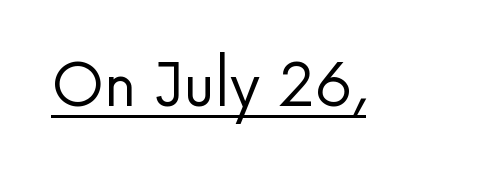
{"serif": "no", "italic": "no", "bold": "no", "weight": "regular", "width": "normal", "stroke_contrast": "low", "x_height": "medium", "monospaced": "no", "underline": "yes", "letter_spacing": "normal", "letter_spacing_em": 0.0, "glyph_px": 59}
